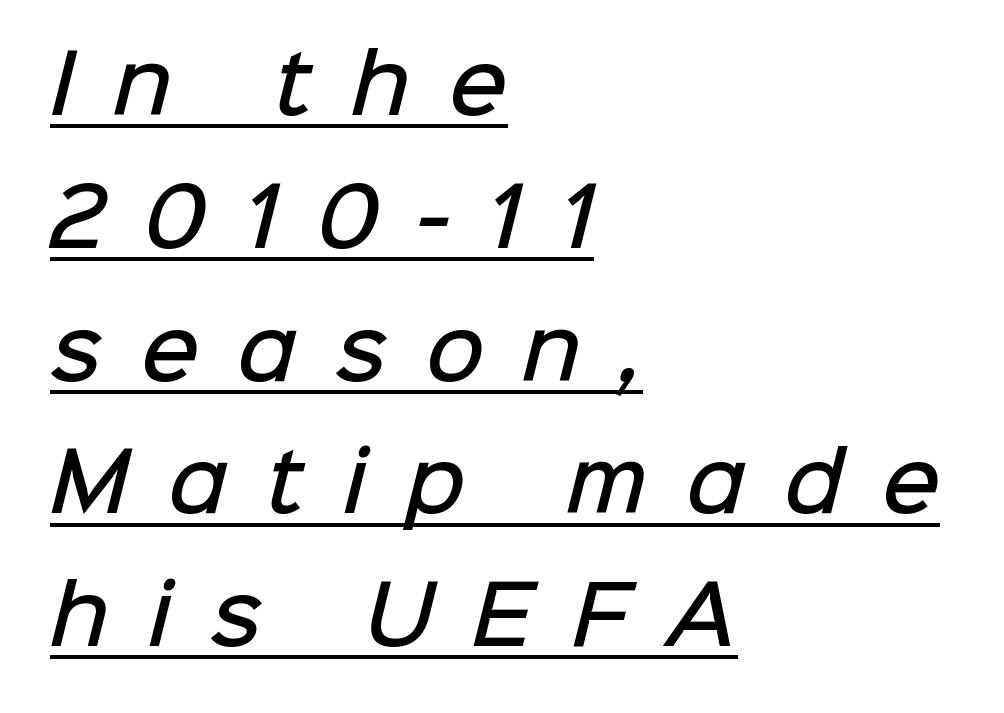
The image shows 80 px semibold sans-serif type; set left-aligned, normal line spacing (1.66x), unusually wide letter spacing (+0.48 em), underlined; low stroke contrast and a medium x-height.
